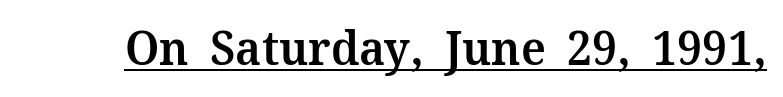
The image shows 48 px semibold serif type, upright; set normal letter spacing, underlined; medium stroke contrast and a medium x-height.
